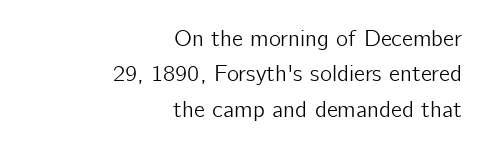
{"italic": "no", "underline": "no", "align": "right", "line_spacing": "normal", "line_spacing_ratio": 1.54, "letter_spacing": "normal", "letter_spacing_em": 0.0, "glyph_px": 23}
